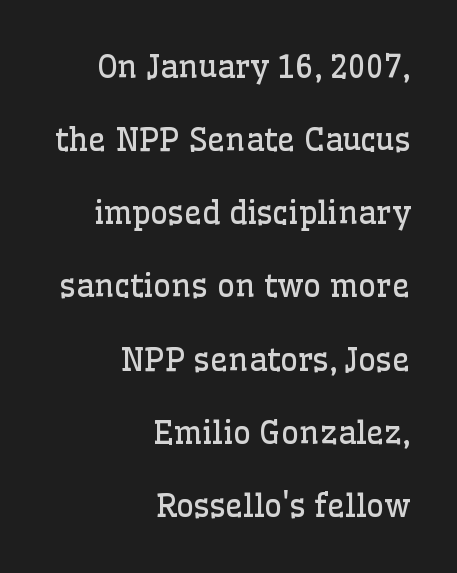
The image shows 31 px regular-weight serif type, upright; set right-aligned, loose line spacing (2.36x), normal letter spacing, not underlined; low stroke contrast and a medium x-height.
